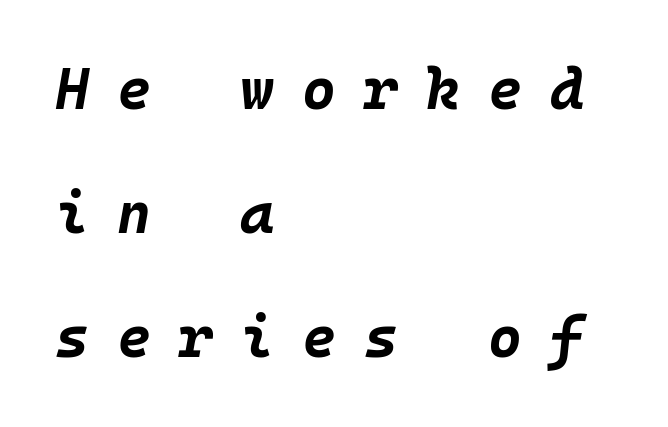
The image shows 58 px bold type, italic (leaning right), monospaced; set left-aligned, loose line spacing (2.14x), unusually wide letter spacing (+0.48 em), not underlined; low stroke contrast and a large x-height.
